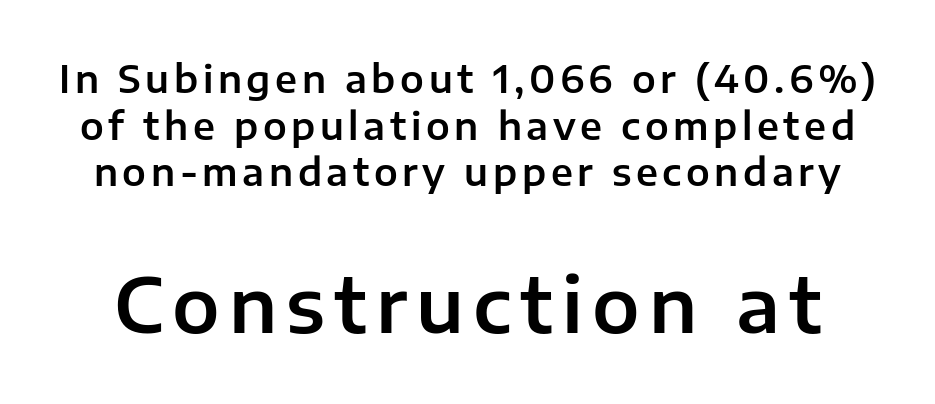
The image shows 76 px sans-serif type, upright; set line spacing 1.23x, not underlined; the second (bottom) block is 2.0x larger; low stroke contrast and a medium x-height.
